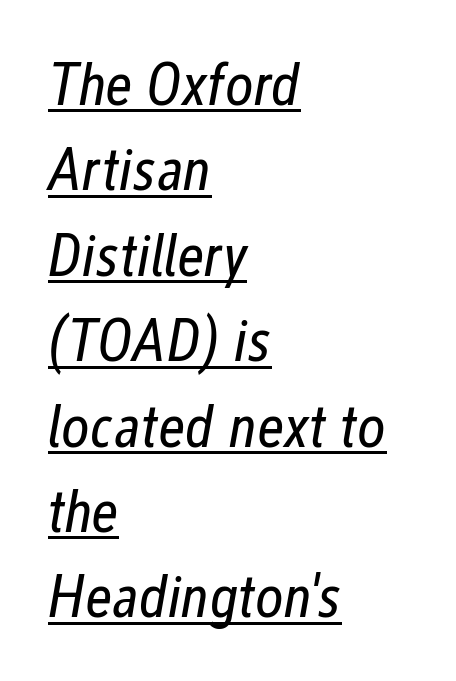
Q: Is the text bold? A: No.
Q: Is the text italic (slanted)? A: Yes, it leans right by about 12 degrees.
Q: Is the text underlined? A: Yes.
Q: How is the paragraph aligned? A: Left-aligned.
Q: Is the spacing between letters normal or unusually wide? A: Normal.
Q: Is the spacing between lines tight, normal or loose? A: Normal.
Q: Width (condensed, normal, or wide)? A: Condensed.
Q: Stroke contrast? A: Low.
Q: x-height? A: Medium.
Q: Monospaced? A: No.
